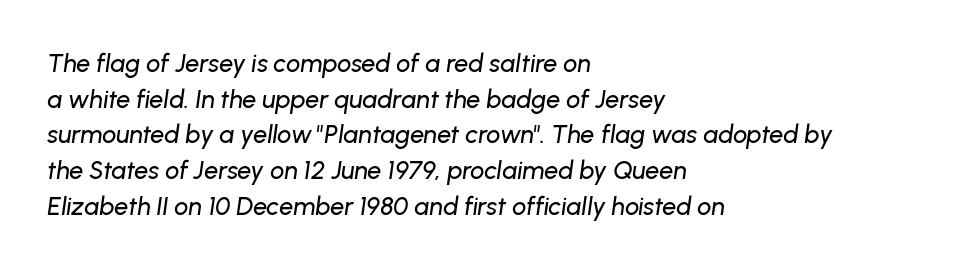
Q: Is the text italic (slanted)? A: Yes, it leans right by about 8 degrees.
Q: Is the text underlined? A: No.
Q: How is the paragraph aligned? A: Left-aligned.
Q: Is the spacing between letters normal or unusually wide? A: Normal.
Q: Is the spacing between lines tight, normal or loose? A: Normal.
